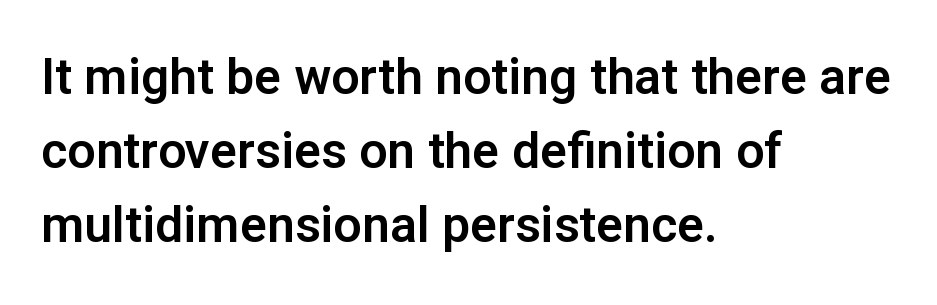
Q: Is the text italic (slanted)? A: No, it is upright.
Q: Is the typeface a serif or a sans-serif typeface? A: Sans-serif.
Q: Is the text underlined? A: No.
Q: How is the paragraph aligned? A: Left-aligned.
Q: Is the spacing between letters normal or unusually wide? A: Normal.
Q: Is the spacing between lines tight, normal or loose? A: Normal.
Q: Width (condensed, normal, or wide)? A: Normal.
Q: Stroke contrast? A: Low.
Q: x-height? A: Medium.
Q: Monospaced? A: No.
